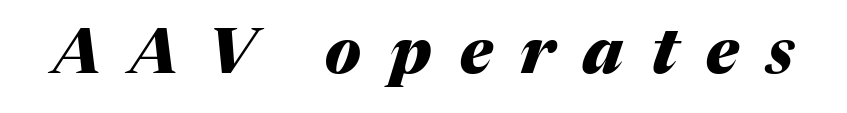
The image shows 62 px heavy type, italic (leaning right); set unusually wide letter spacing (+0.46 em), not underlined; medium stroke contrast and a medium x-height.
